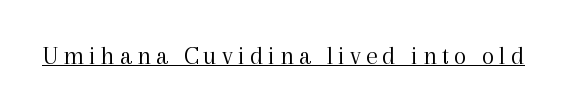
Q: Is the text bold? A: No.
Q: Is the text italic (slanted)? A: No, it is upright.
Q: Is the text underlined? A: Yes.
